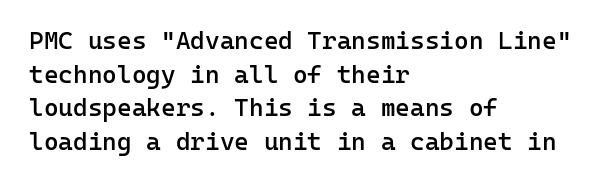
Q: Is the text bold? A: Semi-bold.
Q: Is the text italic (slanted)? A: No, it is upright.
Q: Is the text underlined? A: No.
Q: How is the paragraph aligned? A: Left-aligned.
Q: Is the spacing between letters normal or unusually wide? A: Normal.
Q: Is the spacing between lines tight, normal or loose? A: Normal.
